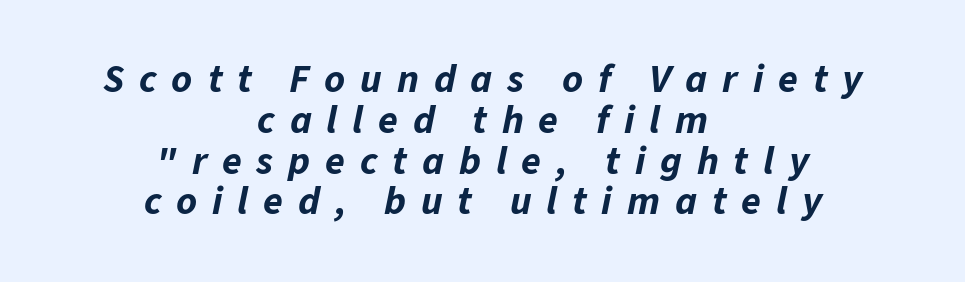
Q: Is the text bold? A: Yes.
Q: Is the text italic (slanted)? A: Yes, it leans right by about 11 degrees.
Q: Is the text underlined? A: No.
Q: How is the paragraph aligned? A: Centered.
Q: Is the spacing between letters normal or unusually wide? A: Unusually wide.
Q: Is the spacing between lines tight, normal or loose? A: Tight.
Q: Width (condensed, normal, or wide)? A: Normal.
Q: Stroke contrast? A: Low.
Q: x-height? A: Medium.
Q: Monospaced? A: No.
